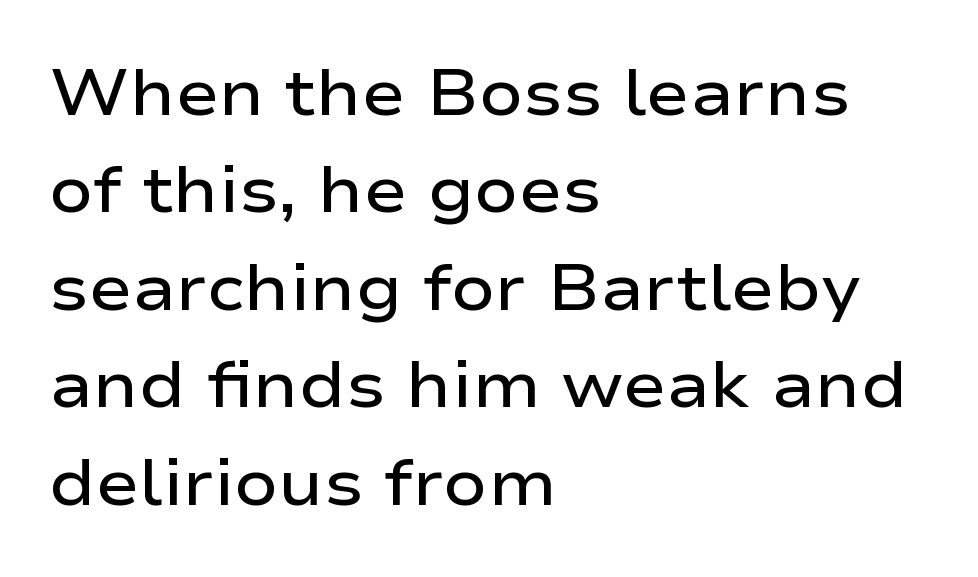
Q: Is the text bold? A: Semi-bold.
Q: Is the text italic (slanted)? A: No, it is upright.
Q: Is the typeface a serif or a sans-serif typeface? A: Sans-serif.
Q: Is the text underlined? A: No.
Q: How is the paragraph aligned? A: Left-aligned.
Q: Is the spacing between letters normal or unusually wide? A: Normal.
Q: Is the spacing between lines tight, normal or loose? A: Normal.
Q: Width (condensed, normal, or wide)? A: Wide.
Q: Stroke contrast? A: Low.
Q: x-height? A: Medium.
Q: Monospaced? A: No.
